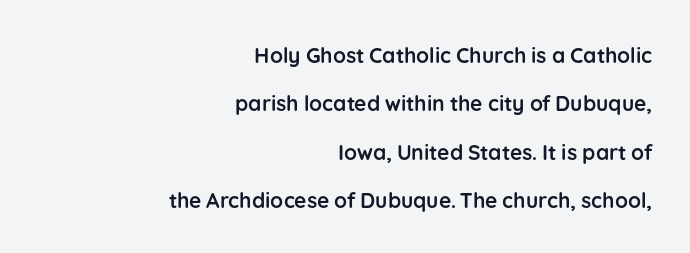
The image shows 21 px bold type, upright; set right-aligned, loose line spacing (2.3x), normal letter spacing, not underlined.
